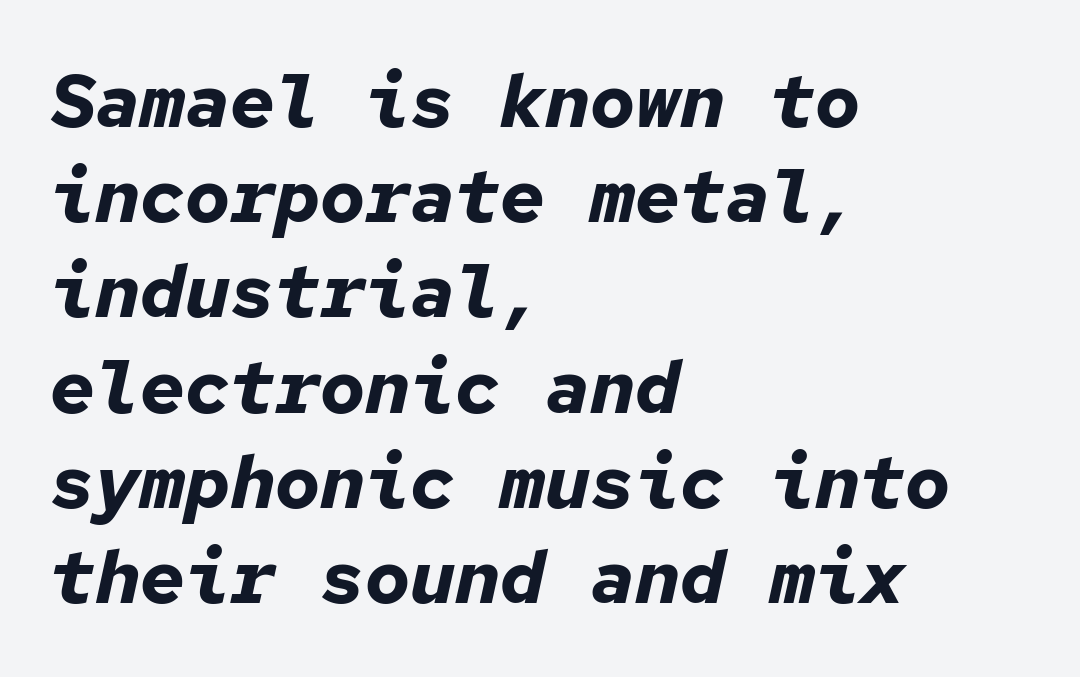
Q: Is the text bold? A: Yes.
Q: Is the text italic (slanted)? A: Yes, it leans right by about 12 degrees.
Q: Is the text underlined? A: No.
Q: How is the paragraph aligned? A: Left-aligned.
Q: Is the spacing between letters normal or unusually wide? A: Normal.
Q: Is the spacing between lines tight, normal or loose? A: Normal.
Q: Width (condensed, normal, or wide)? A: Normal.
Q: Stroke contrast? A: Low.
Q: x-height? A: Medium.
Q: Monospaced? A: Yes.
